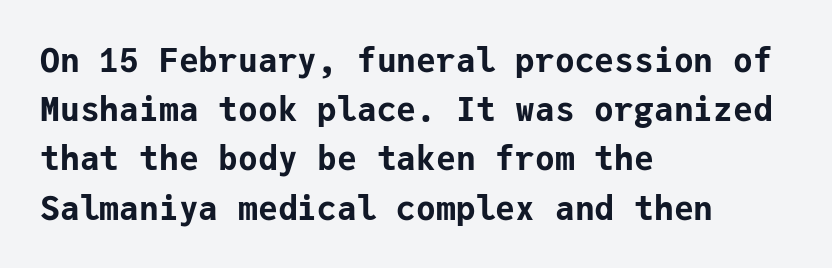
{"serif": "no", "italic": "no", "bold": "yes", "weight": "bold", "width": "normal", "stroke_contrast": "low", "x_height": "medium", "monospaced": "yes", "underline": "no", "align": "left", "line_spacing": "normal", "line_spacing_ratio": 1.49, "letter_spacing": "normal", "letter_spacing_em": 0.0, "glyph_px": 33}
